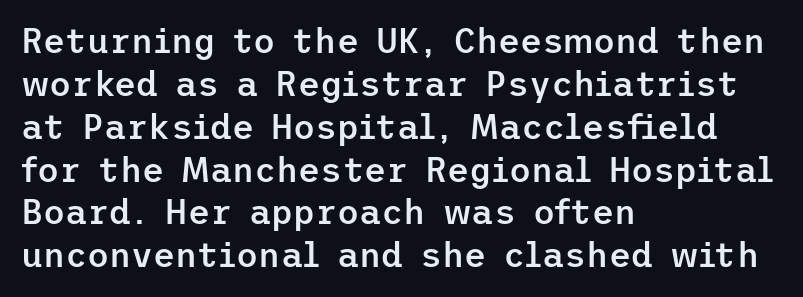
Q: Is the text bold? A: Semi-bold.
Q: Is the text italic (slanted)? A: No, it is upright.
Q: Is the typeface a serif or a sans-serif typeface? A: Sans-serif.
Q: Is the text underlined? A: No.
Q: How is the paragraph aligned? A: Left-aligned.
Q: Is the spacing between letters normal or unusually wide? A: Normal.
Q: Is the spacing between lines tight, normal or loose? A: Normal.
Q: Width (condensed, normal, or wide)? A: Normal.
Q: Stroke contrast? A: Low.
Q: x-height? A: Medium.
